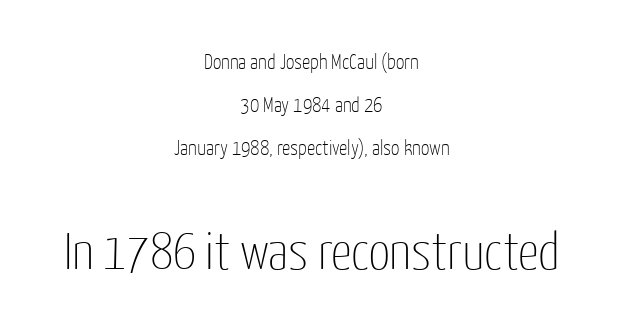
The specimen reads as upright at a glance. Bare-footed words on every line. The face used here is rendered with its standard letterfit. Character widths vary here, with narrow letters taking less room than wide ones. Centered paragraph, ragged on both sides.
